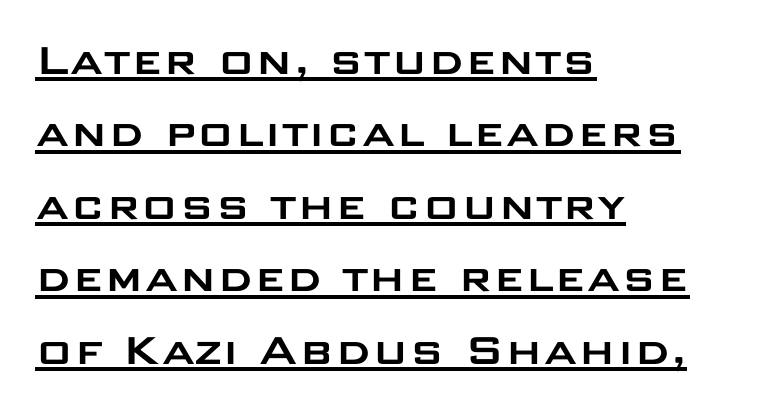
{"serif": "no", "italic": "no", "width": "wide", "stroke_contrast": "low", "x_height": "large", "monospaced": "no", "underline": "yes", "align": "left", "line_spacing": "normal", "line_spacing_ratio": 1.45, "letter_spacing": "normal", "letter_spacing_em": 0.0, "glyph_px": 50}
